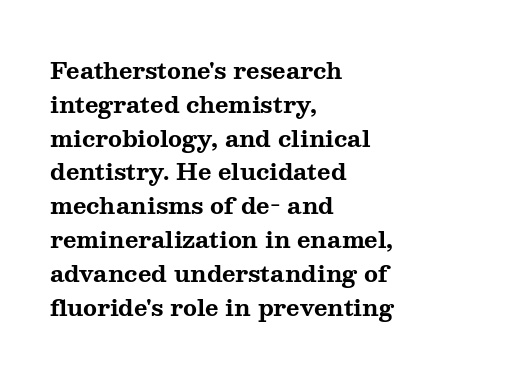
{"italic": "no", "bold": "yes", "underline": "no", "align": "left", "line_spacing": "normal", "line_spacing_ratio": 1.47, "letter_spacing": "normal", "letter_spacing_em": 0.0, "glyph_px": 23}
